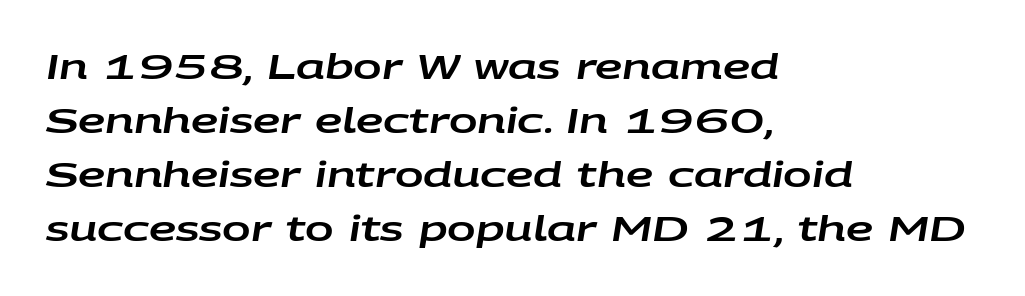
{"italic": "yes", "lean": "right", "slant_degrees": 9, "width": "wide", "stroke_contrast": "low", "x_height": "large", "monospaced": "no", "underline": "no", "align": "left", "line_spacing": "normal", "line_spacing_ratio": 1.59, "letter_spacing": "normal", "letter_spacing_em": 0.0, "glyph_px": 34}
